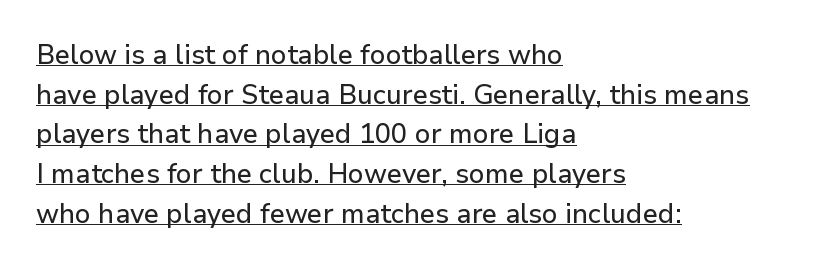
The image shows 27 px text type, upright; set left-aligned, normal line spacing (1.47x), normal letter spacing, underlined.
